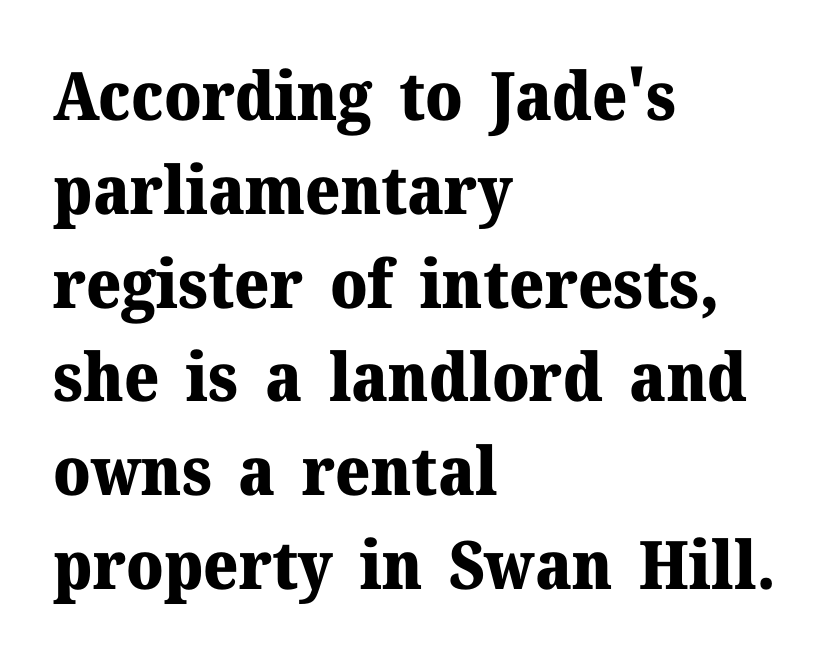
Q: Is the text bold? A: Yes.
Q: Is the text italic (slanted)? A: No, it is upright.
Q: Is the typeface a serif or a sans-serif typeface? A: Serif.
Q: Is the text underlined? A: No.
Q: How is the paragraph aligned? A: Left-aligned.
Q: Is the spacing between letters normal or unusually wide? A: Normal.
Q: Is the spacing between lines tight, normal or loose? A: Normal.
Q: Width (condensed, normal, or wide)? A: Normal.
Q: Stroke contrast? A: Medium.
Q: x-height? A: Medium.
Q: Monospaced? A: No.
